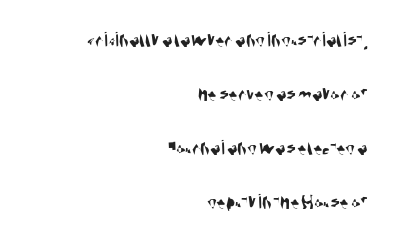
Q: Is the text underlined? A: No.
Q: How is the paragraph aligned? A: Right-aligned.
Q: Is the spacing between letters normal or unusually wide? A: Normal.
Q: Is the spacing between lines tight, normal or loose? A: Loose.
